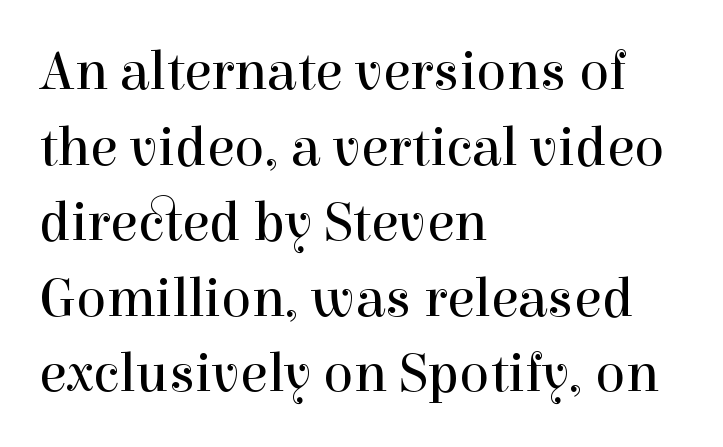
The image shows 56 px regular-weight serif type, upright; set left-aligned, normal line spacing (1.35x), normal letter spacing, not underlined; a medium x-height.
